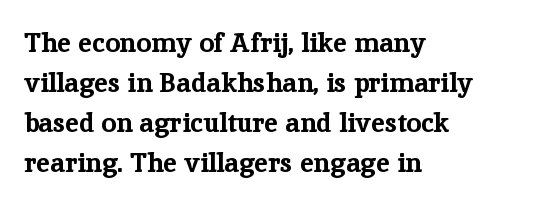
The image shows 27 px bold type, upright; set left-aligned, normal line spacing (1.48x), normal letter spacing, not underlined.
